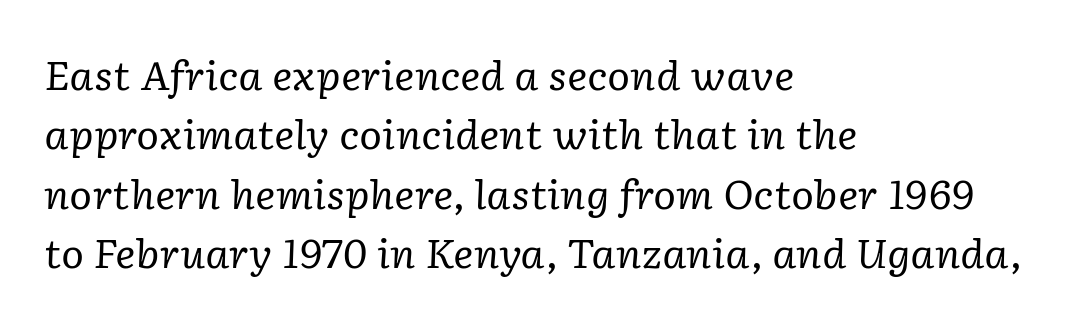
The words here are not underlined. Yep, that's italic — everything's leaning. A typesetter would call this proportional, since set widths differ per character. A typesetter would label this face a serif.
